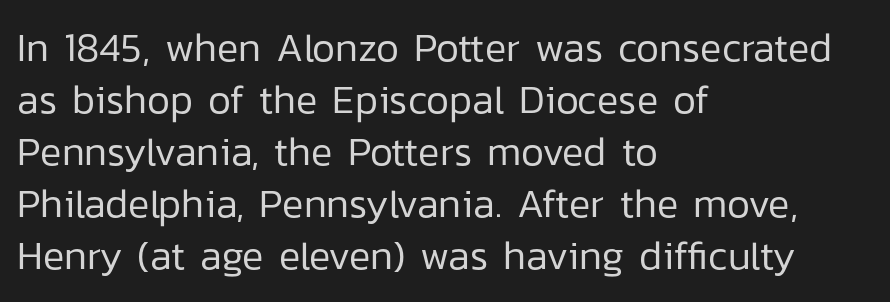
{"serif": "no", "italic": "no", "bold": "no", "weight": "regular", "width": "normal", "stroke_contrast": "low", "x_height": "medium", "monospaced": "no", "underline": "no", "align": "left", "line_spacing": "normal", "line_spacing_ratio": 1.3, "letter_spacing": "normal", "letter_spacing_em": 0.0, "glyph_px": 40}
